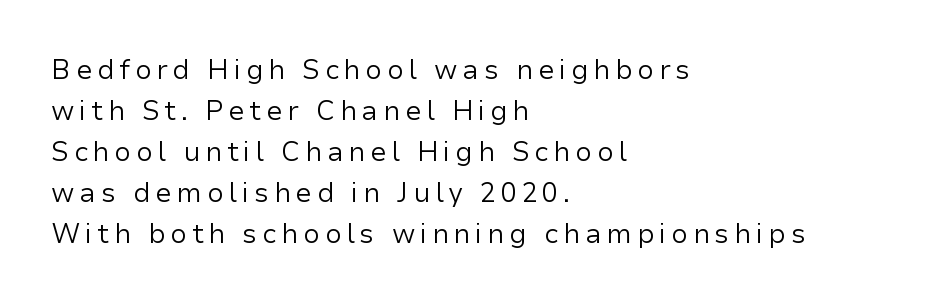
Q: Is the text bold? A: No.
Q: Is the text italic (slanted)? A: No, it is upright.
Q: Is the text underlined? A: No.
Q: How is the paragraph aligned? A: Left-aligned.
Q: Is the spacing between lines tight, normal or loose? A: Normal.
